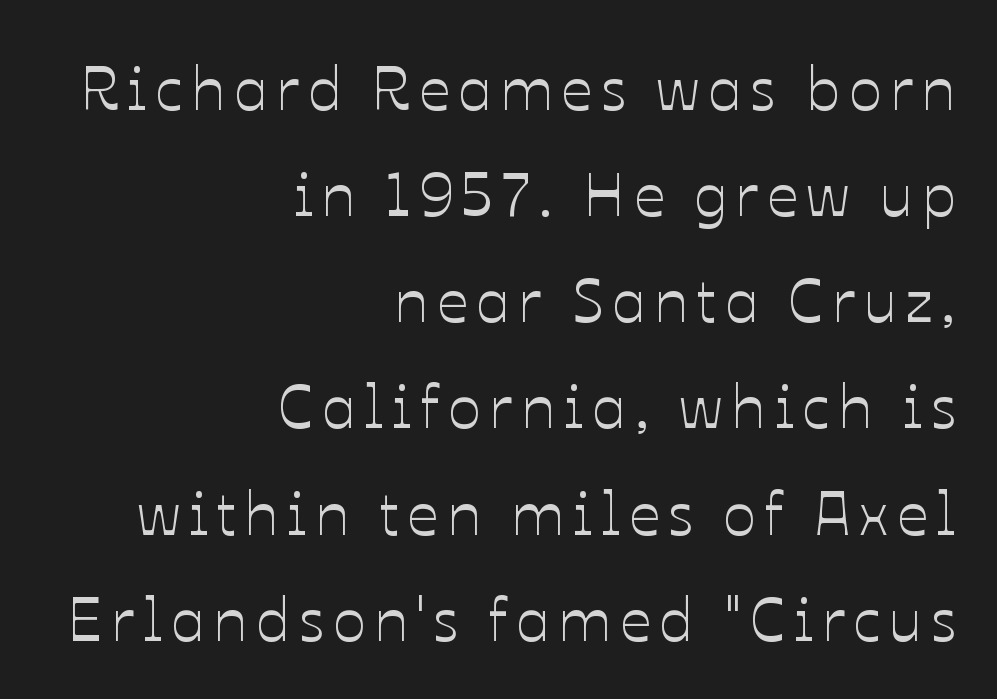
Q: Is the text italic (slanted)? A: No, it is upright.
Q: Is the text underlined? A: No.
Q: How is the paragraph aligned? A: Right-aligned.
Q: Width (condensed, normal, or wide)? A: Normal.
Q: Stroke contrast? A: Low.
Q: x-height? A: Medium.
Q: Monospaced? A: No.
